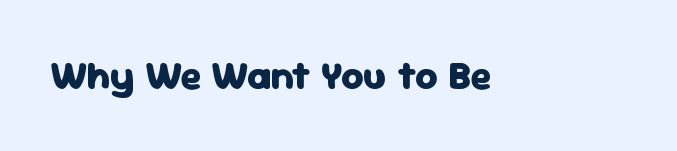
You could not count columns in this text — the font is proportionally spaced. A dark, heavy texture on the line: the type is bold. The space directly below the letters is spotless. Inter-character spacing is left at the font's built-in metrics. These lines are composed in type without serifs.
